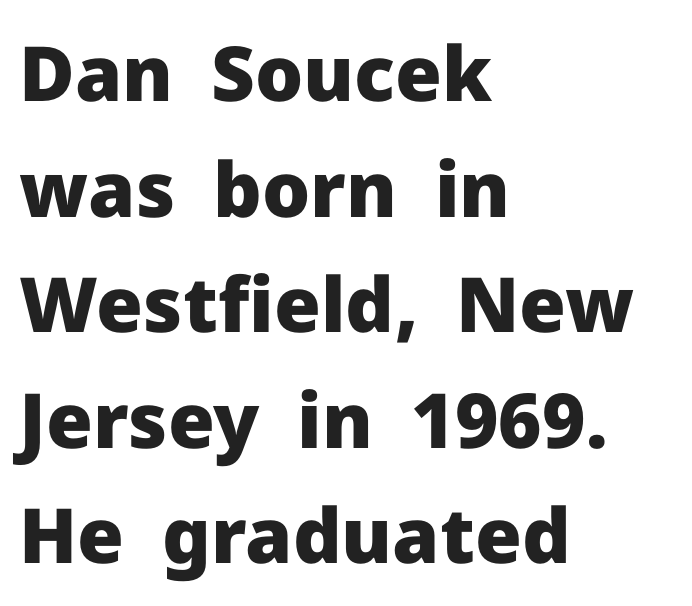
{"serif": "no", "italic": "no", "bold": "yes", "weight": "heavy", "width": "normal", "stroke_contrast": "low", "x_height": "medium", "monospaced": "no", "underline": "no", "align": "left", "line_spacing": "normal", "line_spacing_ratio": 1.52, "letter_spacing": "normal", "letter_spacing_em": 0.0, "glyph_px": 76}
